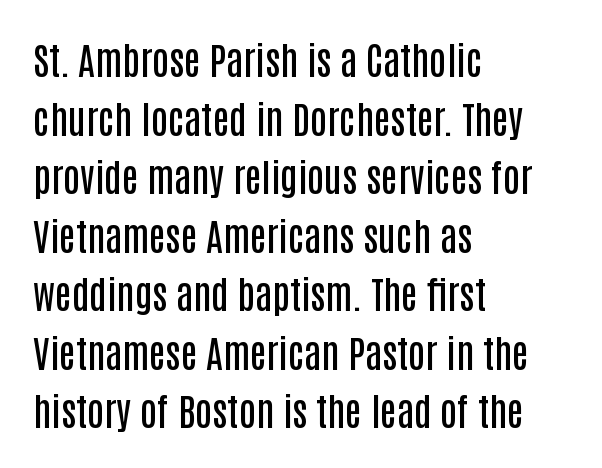
Q: Is the text bold? A: Semi-bold.
Q: Is the text italic (slanted)? A: No, it is upright.
Q: Is the typeface a serif or a sans-serif typeface? A: Sans-serif.
Q: Is the text underlined? A: No.
Q: How is the paragraph aligned? A: Left-aligned.
Q: Is the spacing between letters normal or unusually wide? A: Normal.
Q: Is the spacing between lines tight, normal or loose? A: Normal.
Q: Width (condensed, normal, or wide)? A: Condensed.
Q: Stroke contrast? A: Low.
Q: x-height? A: Large.
Q: Monospaced? A: No.
